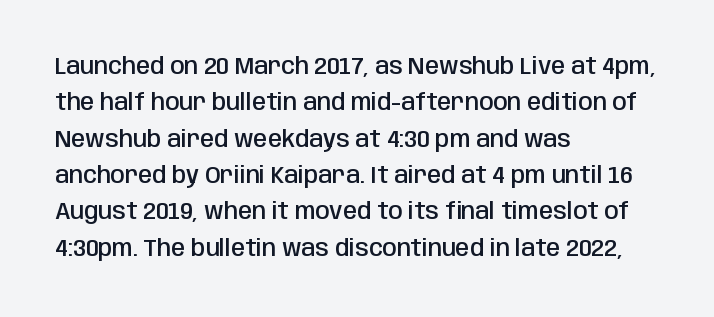
Q: Is the text bold? A: Semi-bold.
Q: Is the text italic (slanted)? A: No, it is upright.
Q: Is the text underlined? A: No.
Q: How is the paragraph aligned? A: Left-aligned.
Q: Is the spacing between letters normal or unusually wide? A: Normal.
Q: Is the spacing between lines tight, normal or loose? A: Normal.
